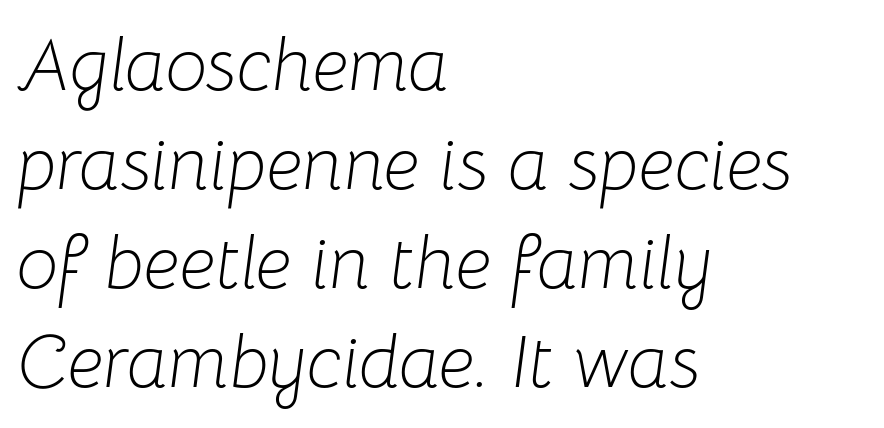
The image shows 74 px light type, italic (leaning right); set left-aligned, normal line spacing (1.34x), normal letter spacing, not underlined; low stroke contrast and a medium x-height.
